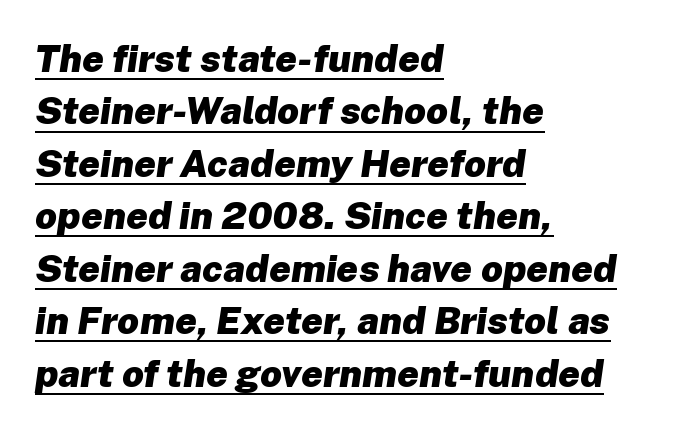
{"italic": "yes", "lean": "right", "slant_degrees": 8, "bold": "yes", "weight": "heavy", "width": "normal", "stroke_contrast": "low", "x_height": "medium", "monospaced": "no", "underline": "yes", "align": "left", "line_spacing": "normal", "line_spacing_ratio": 1.38, "letter_spacing": "normal", "letter_spacing_em": 0.0, "glyph_px": 38}
